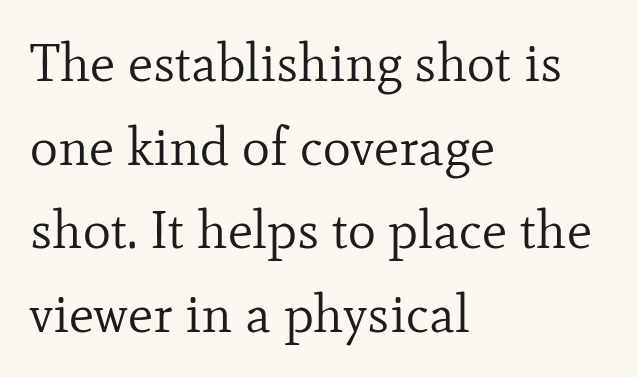
{"serif": "yes", "italic": "no", "bold": "no", "weight": "regular", "width": "normal", "stroke_contrast": "low", "x_height": "small", "monospaced": "no", "underline": "no", "align": "left", "line_spacing": "normal", "line_spacing_ratio": 1.58, "letter_spacing": "normal", "letter_spacing_em": 0.0, "glyph_px": 53}
